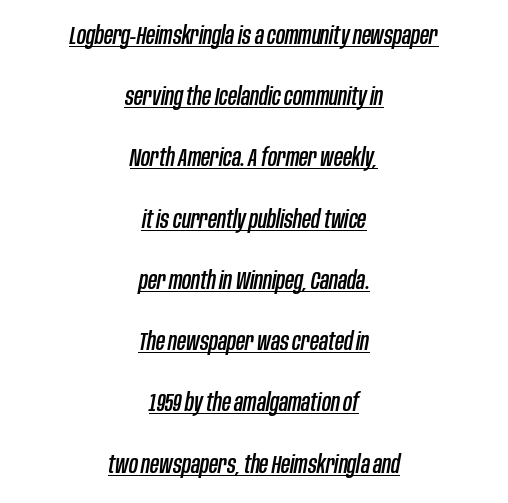
{"italic": "yes", "lean": "right", "slant_degrees": 10, "underline": "yes", "align": "center", "line_spacing": "loose", "line_spacing_ratio": 2.45, "letter_spacing": "normal", "letter_spacing_em": 0.0, "glyph_px": 25}
